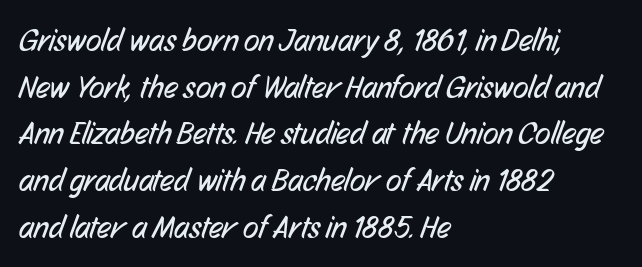
The space between consecutive lines is moderate. A typesetter would call this proportional, since set widths differ per character. You can tell from the bare stems that sans-serif type was used. The compositor pushed each line to the left boundary. The face looks like a standard text weight, possibly lighter.
